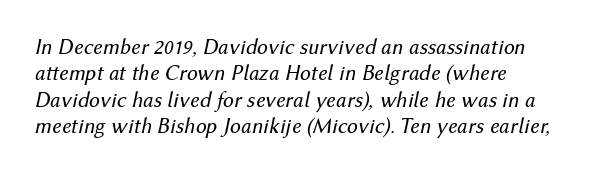
The lettering tilts uniformly, giving the passage an italic look. This is not heavy type; no bold has been used. Horizontal alignment here is leftward, the default for most running prose. Honestly, the letter spacing is just normal — you wouldn't notice it. Rule under the text: the space is simply empty.
